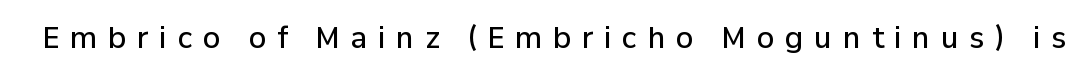
The image shows 28 px semibold sans-serif type, upright; set unusually wide letter spacing (+0.39 em), not underlined; low stroke contrast and a medium x-height.
